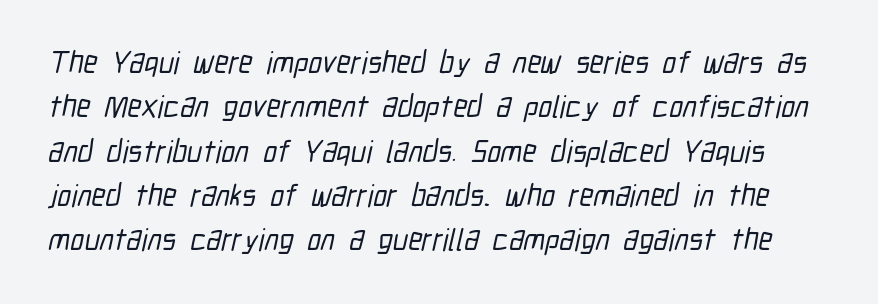
Q: Is the typeface a serif or a sans-serif typeface? A: Sans-serif.
Q: Is the text underlined? A: No.
Q: Is the spacing between letters normal or unusually wide? A: Normal.
Q: Is the spacing between lines tight, normal or loose? A: Normal.
Q: Width (condensed, normal, or wide)? A: Condensed.
Q: Stroke contrast? A: Low.
Q: x-height? A: Medium.
Q: Monospaced? A: No.
